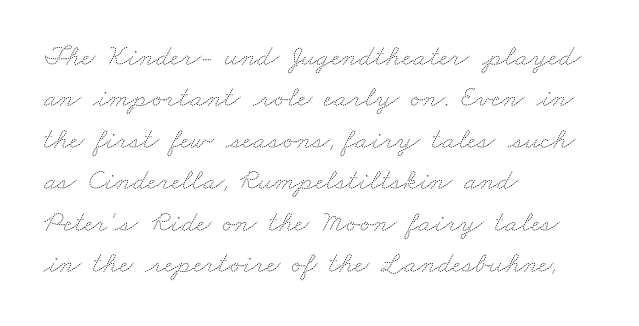
Q: Is the text bold? A: No.
Q: Is the text underlined? A: No.
Q: How is the paragraph aligned? A: Left-aligned.
Q: Is the spacing between letters normal or unusually wide? A: Normal.
Q: Is the spacing between lines tight, normal or loose? A: Normal.
Q: Width (condensed, normal, or wide)? A: Wide.
Q: Stroke contrast? A: Medium.
Q: x-height? A: Small.
Q: Monospaced? A: No.
